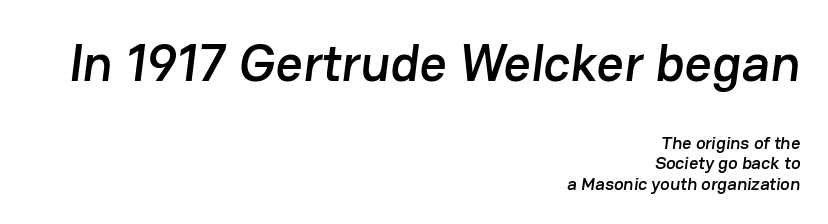
Q: Is the typeface a serif or a sans-serif typeface? A: Sans-serif.
Q: Is the text underlined? A: No.
Q: How is the paragraph aligned? A: Right-aligned.
Q: Is the spacing between letters normal or unusually wide? A: Normal.
Q: Is the spacing between lines tight, normal or loose? A: Tight.
Q: Which block of text is set in a larger size, the first (top) or the second (bottom)? A: The first (top) one.
Q: Width (condensed, normal, or wide)? A: Normal.
Q: Stroke contrast? A: Low.
Q: x-height? A: Medium.
Q: Monospaced? A: No.
